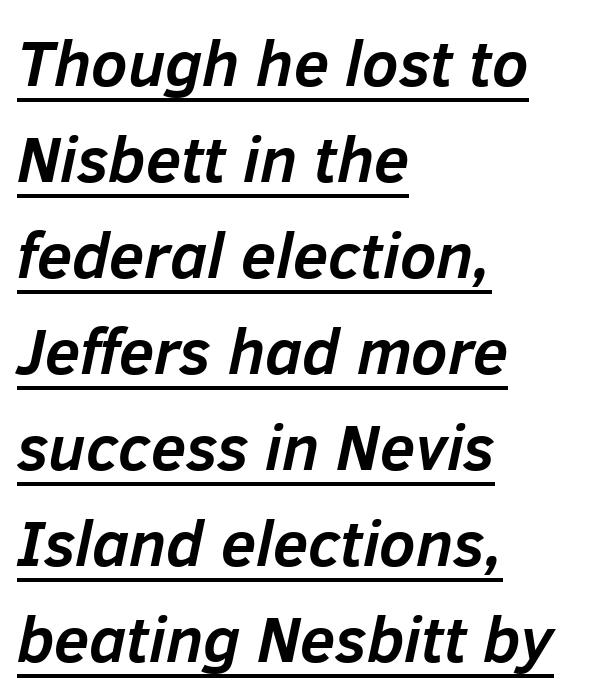
{"italic": "yes", "lean": "right", "slant_degrees": 12, "bold": "yes", "weight": "semibold", "width": "normal", "stroke_contrast": "low", "x_height": "medium", "monospaced": "no", "underline": "yes", "align": "left", "line_spacing": "normal", "line_spacing_ratio": 1.5, "letter_spacing": "normal", "letter_spacing_em": 0.0, "glyph_px": 64}
